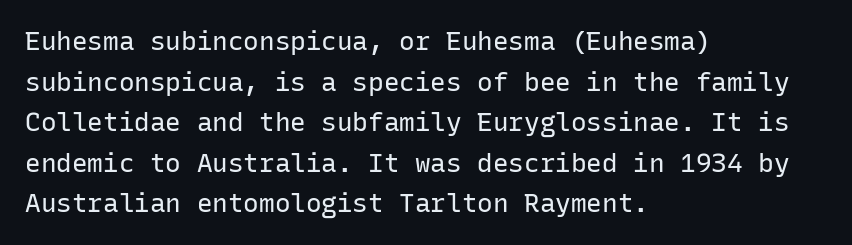
The zone under the glyphs is completely vacant. Letters have the restrained weight of plain body copy at most. Line beginnings align vertically; line endings do not. The gaps between neighbouring characters are ordinary and unremarkable.
